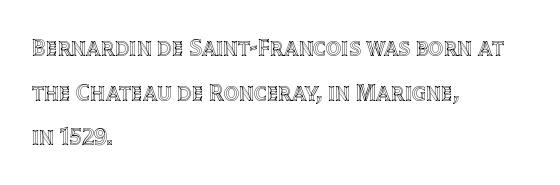
These lines keep a tight, regular rhythm from letter to letter. The passage is arranged the way most books set body copy — flush left. Just letters on the line, the space beneath them empty. The letters stand upright; this is a roman face.
